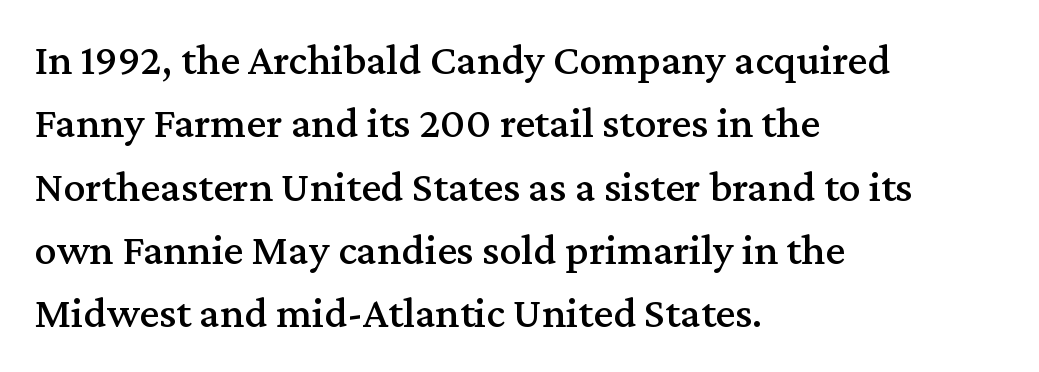
{"serif": "yes", "italic": "no", "width": "normal", "stroke_contrast": "medium", "x_height": "medium", "monospaced": "no", "underline": "no", "align": "left", "line_spacing": "normal", "line_spacing_ratio": 1.44, "letter_spacing": "normal", "letter_spacing_em": 0.0, "glyph_px": 44}
